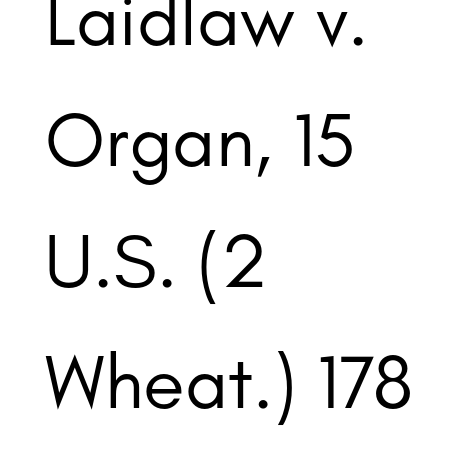
Q: Is the text bold? A: No.
Q: Is the text italic (slanted)? A: No, it is upright.
Q: Is the typeface a serif or a sans-serif typeface? A: Sans-serif.
Q: Is the text underlined? A: No.
Q: How is the paragraph aligned? A: Left-aligned.
Q: Is the spacing between letters normal or unusually wide? A: Normal.
Q: Is the spacing between lines tight, normal or loose? A: Normal.
Q: Width (condensed, normal, or wide)? A: Normal.
Q: Stroke contrast? A: Low.
Q: x-height? A: Small.
Q: Monospaced? A: No.
